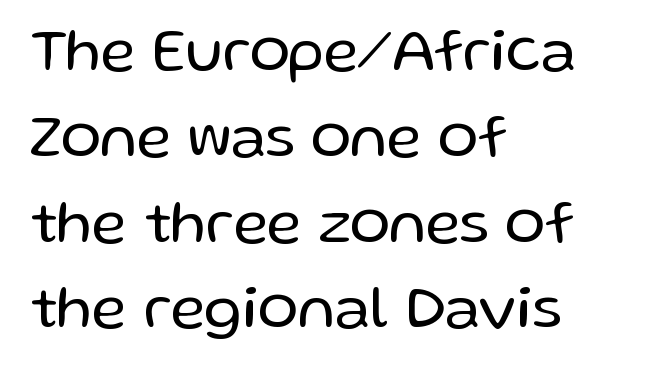
The image shows 60 px regular-weight sans-serif type, upright; set left-aligned, normal line spacing (1.43x), normal letter spacing, not underlined; low stroke contrast and a medium x-height.
